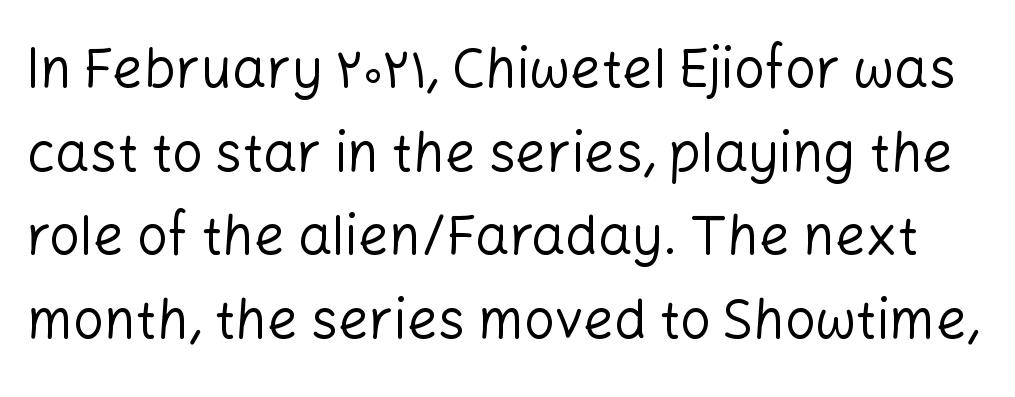
The image shows 54 px regular-weight sans-serif type, upright; set normal line spacing (1.55x), normal letter spacing, not underlined; low stroke contrast and a medium x-height.
